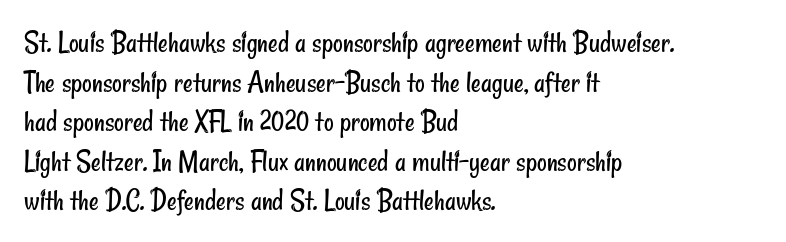
Q: Is the text bold? A: No.
Q: Is the typeface a serif or a sans-serif typeface? A: Sans-serif.
Q: Is the text underlined? A: No.
Q: How is the paragraph aligned? A: Left-aligned.
Q: Is the spacing between letters normal or unusually wide? A: Normal.
Q: Is the spacing between lines tight, normal or loose? A: Normal.
Q: Width (condensed, normal, or wide)? A: Condensed.
Q: Stroke contrast? A: Low.
Q: x-height? A: Small.
Q: Monospaced? A: No.
